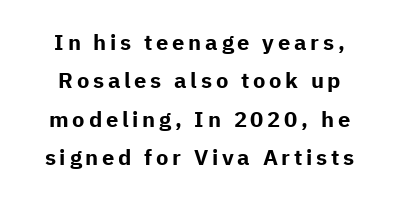
{"italic": "no", "bold": "yes", "underline": "no", "align": "center", "line_spacing_ratio": 1.75, "glyph_px": 22}
